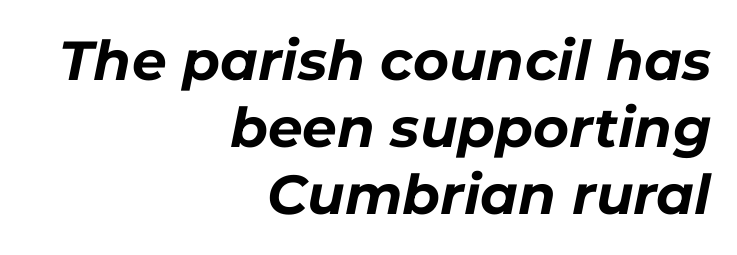
The image shows 55 px bold type, italic (leaning right); set right-aligned, line spacing 1.22x, normal letter spacing, not underlined; low stroke contrast and a medium x-height.
